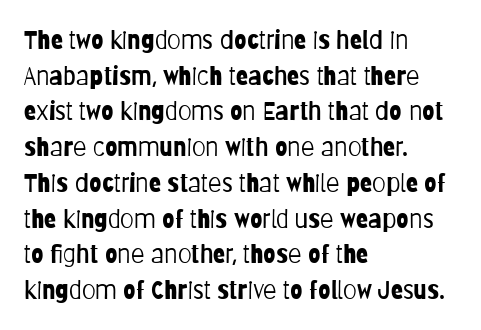
No word sits above an underline. These lines stack with their left ends in a neat column. The line-height multiplier appears to be the usual default. Ordinary non-slanted type is in use. Students, note that the glyphs here touch the page at normal intervals.
